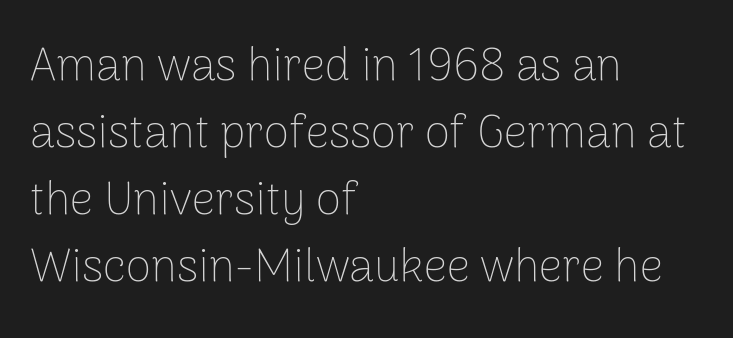
The image shows 46 px thin sans-serif type, upright; set left-aligned, normal line spacing (1.46x), normal letter spacing, not underlined; low stroke contrast and a medium x-height.
